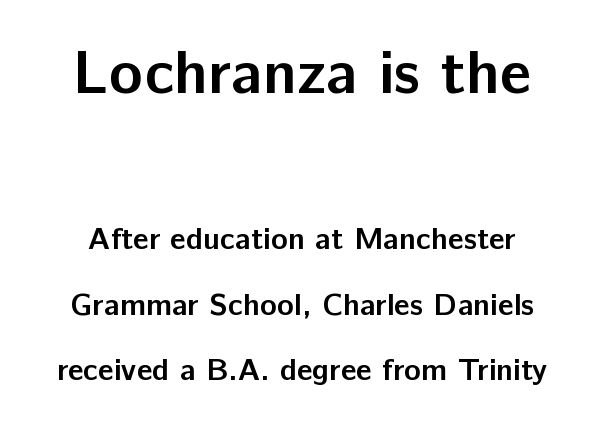
{"serif": "no", "italic": "no", "bold": "yes", "weight": "semibold", "width": "normal", "stroke_contrast": "low", "x_height": "medium", "monospaced": "no", "underline": "no", "line_spacing": "loose", "line_spacing_ratio": 2.12, "letter_spacing": "normal", "letter_spacing_em": 0.0, "larger_block": "first", "size_ratio": 2.0, "glyph_px": 62}
